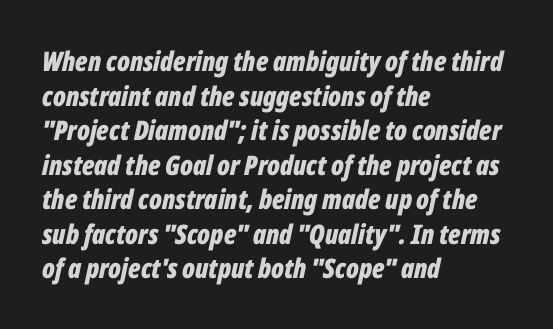
{"italic": "yes", "lean": "right", "slant_degrees": 12, "bold": "yes", "underline": "no", "align": "left", "line_spacing": "normal", "line_spacing_ratio": 1.28, "letter_spacing": "normal", "letter_spacing_em": 0.0, "glyph_px": 27}
